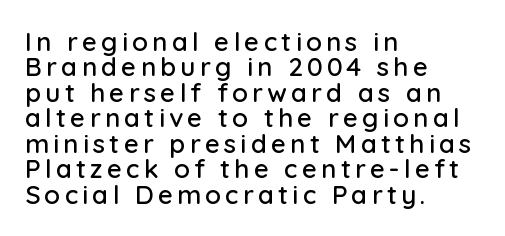
The image shows 26 px text type, upright; set left-aligned, tight line spacing (0.98x), not underlined.
